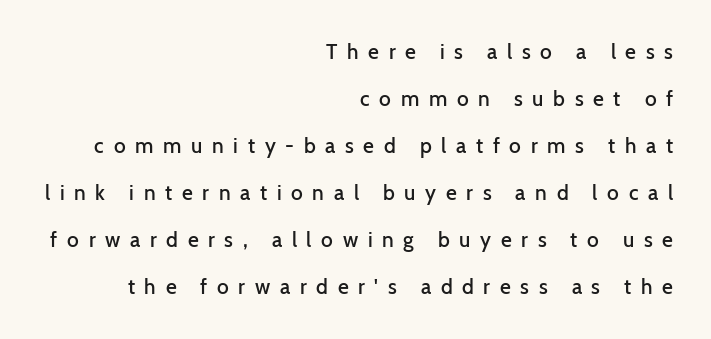
The image shows 21 px text type, upright; set right-aligned, loose line spacing (2.24x), unusually wide letter spacing (+0.46 em), not underlined.
